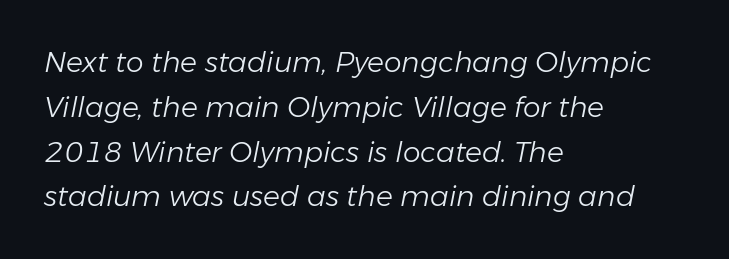
Q: Is the text bold? A: No.
Q: Is the text italic (slanted)? A: Yes, it leans right by about 11 degrees.
Q: Is the text underlined? A: No.
Q: How is the paragraph aligned? A: Left-aligned.
Q: Is the spacing between letters normal or unusually wide? A: Normal.
Q: Is the spacing between lines tight, normal or loose? A: Normal.
Q: Width (condensed, normal, or wide)? A: Normal.
Q: Stroke contrast? A: Low.
Q: x-height? A: Medium.
Q: Monospaced? A: No.
